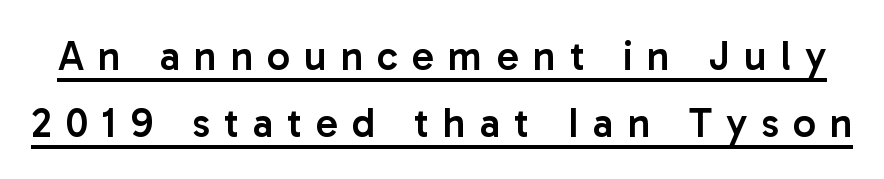
Each letter keeps its own natural width here, so spacing adapts to shape. The lettering holds an erect, upright posture throughout. You can tell from the bare stems that sans-serif type was used. Look at the stroke-to-counter ratio: somewhat heavy, a semibold.
